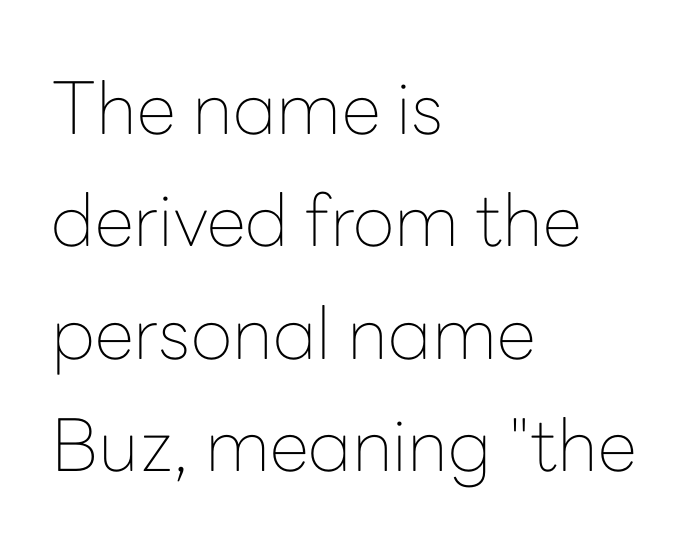
The image shows 72 px thin sans-serif type, upright; set left-aligned, normal line spacing (1.56x), normal letter spacing, not underlined; low stroke contrast and a medium x-height.
